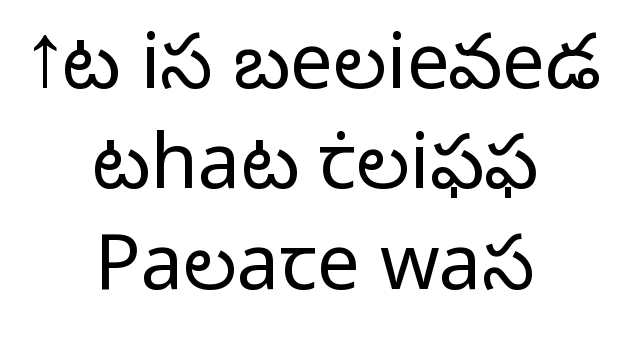
{"serif": "no", "italic": "no", "bold": "no", "weight": "light", "width": "normal", "stroke_contrast": "low", "x_height": "medium", "monospaced": "no", "underline": "no", "align": "center", "line_spacing": "normal", "line_spacing_ratio": 1.32, "letter_spacing": "normal", "letter_spacing_em": 0.0, "glyph_px": 76}
